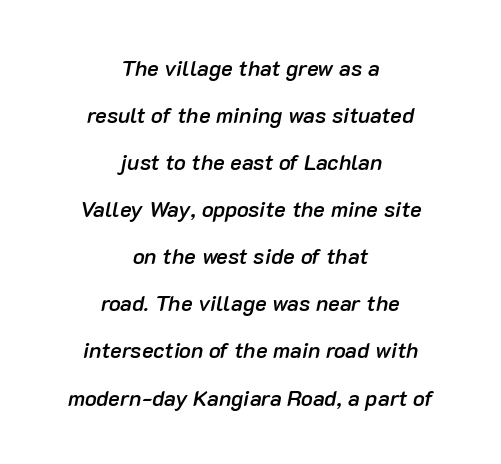
{"italic": "yes", "lean": "right", "slant_degrees": 10, "bold": "semi", "underline": "no", "align": "center", "line_spacing": "loose", "line_spacing_ratio": 2.14, "letter_spacing": "normal", "letter_spacing_em": 0.0, "glyph_px": 22}
